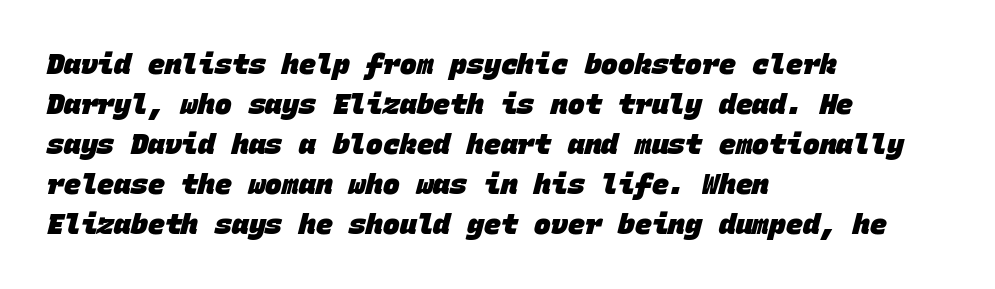
The paragraph shown leans on its left margin. Nothing sits at the stroke ends, so this counts as sans-serif. Caption: bold face, heavy strokes. Note the uniform advance width — an 'i' takes as much space as an 'm'.
